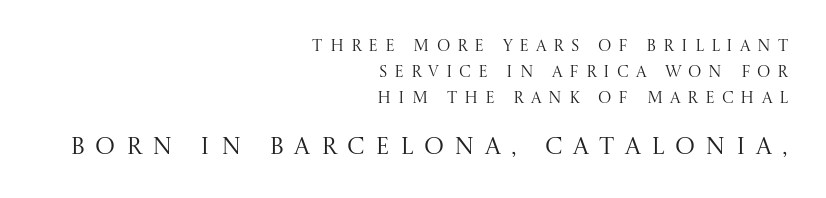
The image shows 24 px text type, upright; set right-aligned, normal line spacing (1.62x), unusually wide letter spacing (+0.43 em), not underlined; the second (bottom) block is 1.5x larger.
